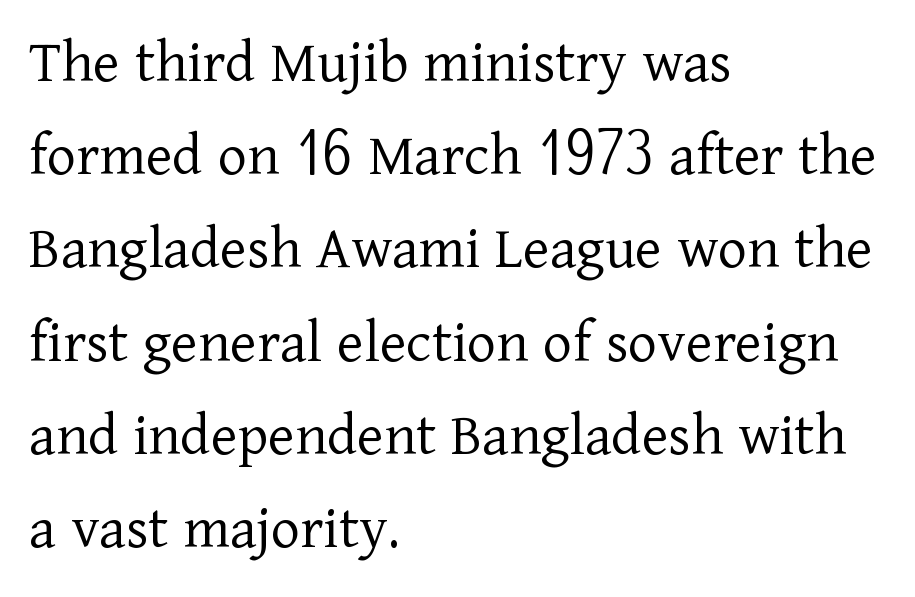
The image shows 63 px light serif type, upright; set left-aligned, normal line spacing (1.48x), normal letter spacing, not underlined; low stroke contrast and a medium x-height.
